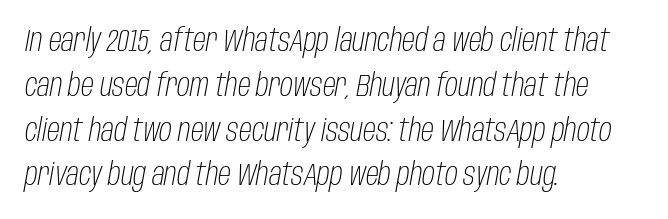
No chunkiness to these letters — they're not bold. Honestly, there is no underline to notice here at all. Alignment: flush left. The specimen reads as italic at a glance. Regarding leading, the lines here are spaced in the standard way.
